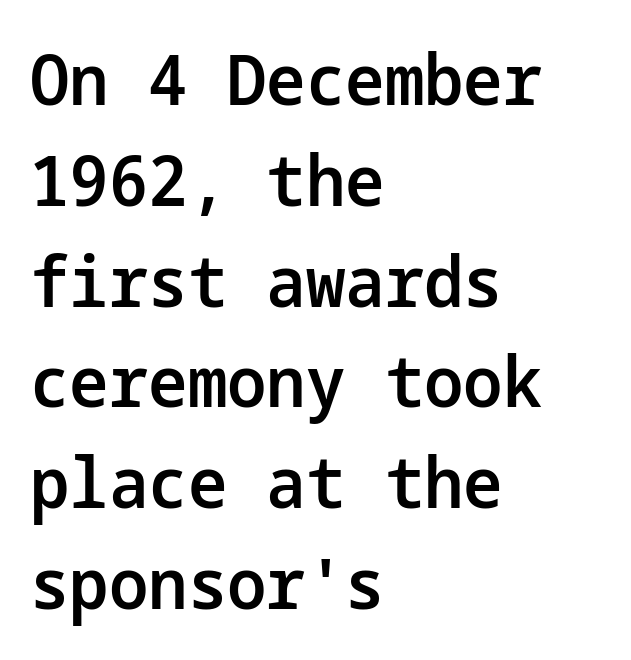
{"serif": "no", "italic": "no", "bold": "semi", "weight": "semibold", "width": "normal", "stroke_contrast": "low", "x_height": "medium", "underline": "no", "align": "left", "line_spacing": "normal", "line_spacing_ratio": 1.44, "letter_spacing": "normal", "letter_spacing_em": 0.0, "glyph_px": 70}
